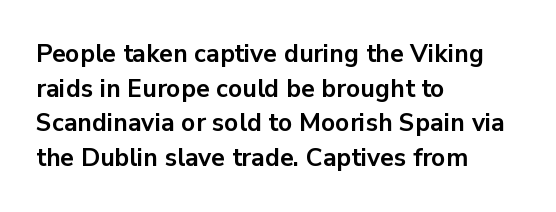
The type sits square on the baseline with zero lean. Summary of weight: heavy, a full bold. Rule under the text: the space is simply empty. Is the letter spacing exaggerated? No — it looks like the ordinary default.
